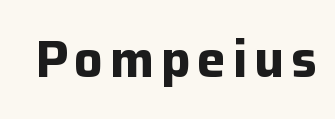
Type without underlining. A sans-serif font was chosen for this passage. Proportional: the letters do not fall into vertical columns. Is the type bold? Yes — the strokes are clearly thick and heavy.
